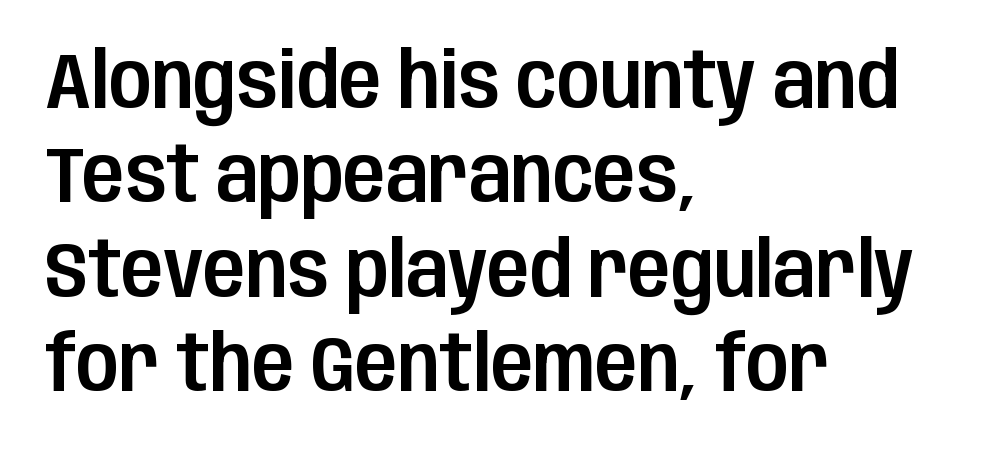
The image shows 78 px condensed sans-serif type, upright; set left-aligned, line spacing 1.21x, normal letter spacing, not underlined; low stroke contrast and a large x-height.
